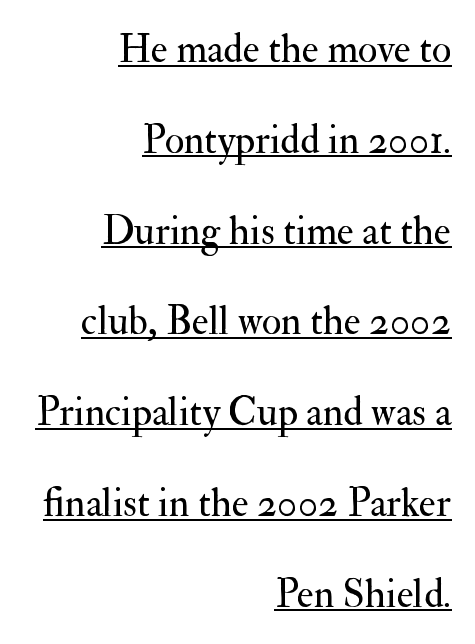
Is there much room between lines? Yes — plenty of vertical air separates them. Caption: standard tracking, unaltered. Varying glyph widths throughout — classic text-font behaviour. Does the copy run flush right? Yes — the right margin is perfectly even. Typographically, this falls in the serif category. Summary of weight: not heavy and not bold.
